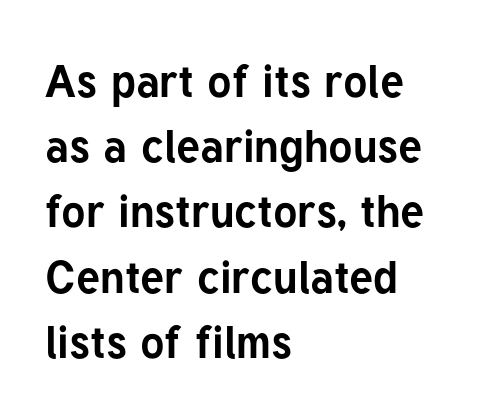
{"serif": "no", "italic": "no", "bold": "yes", "weight": "bold", "width": "normal", "stroke_contrast": "low", "x_height": "medium", "monospaced": "no", "underline": "no", "align": "left", "line_spacing": "normal", "line_spacing_ratio": 1.45, "letter_spacing": "normal", "letter_spacing_em": 0.0, "glyph_px": 45}
